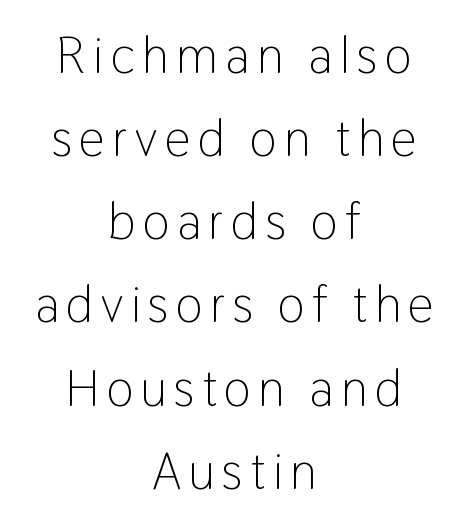
Q: Is the text bold? A: No.
Q: Is the text italic (slanted)? A: No, it is upright.
Q: Is the typeface a serif or a sans-serif typeface? A: Sans-serif.
Q: Is the text underlined? A: No.
Q: How is the paragraph aligned? A: Centered.
Q: Is the spacing between lines tight, normal or loose? A: Normal.
Q: Width (condensed, normal, or wide)? A: Condensed.
Q: Stroke contrast? A: Low.
Q: x-height? A: Medium.
Q: Monospaced? A: No.
